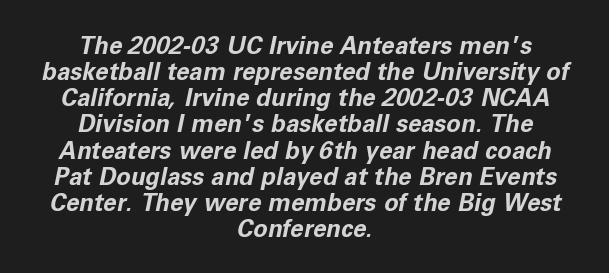
The image shows 24 px bold type, italic (leaning right); set centered, tight line spacing (1.09x), normal letter spacing, not underlined.
